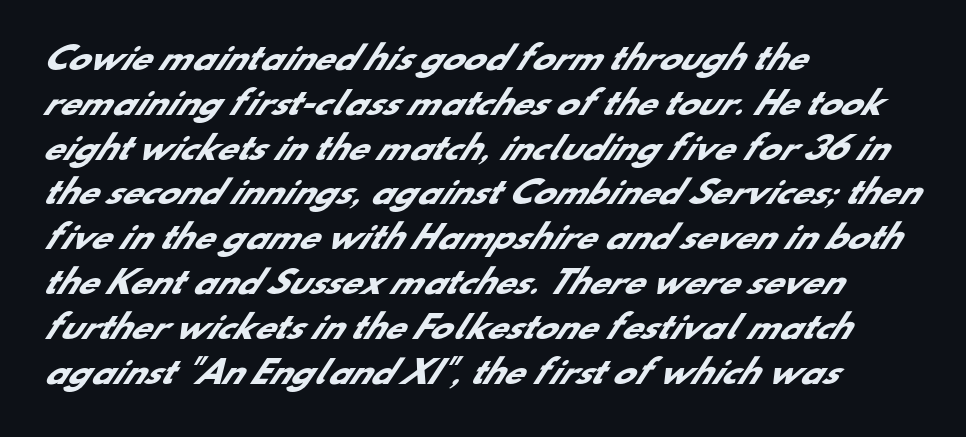
{"serif": "no", "bold": "yes", "weight": "heavy", "width": "normal", "stroke_contrast": "low", "x_height": "small", "monospaced": "no", "underline": "no", "align": "left", "line_spacing": "normal", "line_spacing_ratio": 1.4, "letter_spacing": "normal", "letter_spacing_em": 0.0, "glyph_px": 32}
